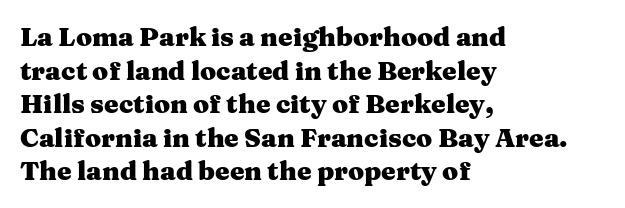
Regarding leading, the lines here are spaced in the standard way. Nothing unusual about the tracking: characters are spaced as the font intends. Clear beneath every line of the passage. The compositor pushed each line to the left boundary. Ascenders rise straight up at ninety degrees. The font is running at its bold setting.
